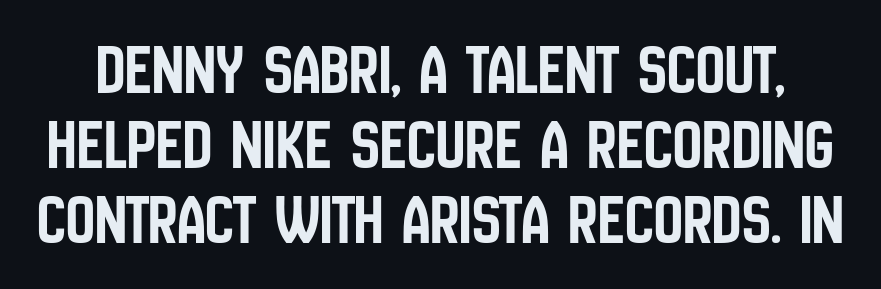
{"serif": "no", "italic": "no", "width": "condensed", "stroke_contrast": "low", "x_height": "large", "monospaced": "no", "underline": "no", "line_spacing": "tight", "line_spacing_ratio": 1.04, "letter_spacing": "normal", "letter_spacing_em": 0.0, "glyph_px": 72}
